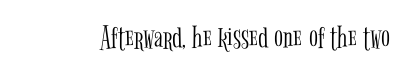
Q: Is the text bold? A: No.
Q: Is the text italic (slanted)? A: No, it is upright.
Q: Is the typeface a serif or a sans-serif typeface? A: Serif.
Q: Is the text underlined? A: No.
Q: Is the spacing between letters normal or unusually wide? A: Normal.
Q: Width (condensed, normal, or wide)? A: Condensed.
Q: Stroke contrast? A: Low.
Q: x-height? A: Medium.
Q: Monospaced? A: No.
